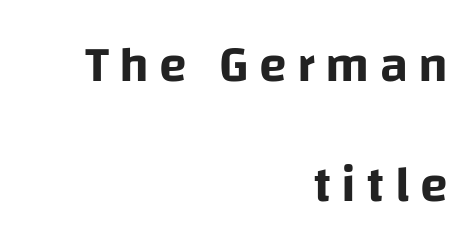
The type family on display is of the sans-serif kind. Lines of text with bare space underneath. These lines were composed using upright roman letters. You could not count columns in this text — the font is proportionally spaced. Observe the wide spacing: letters keep a clear distance from each other. The line-height multiplier appears high, well above default.
